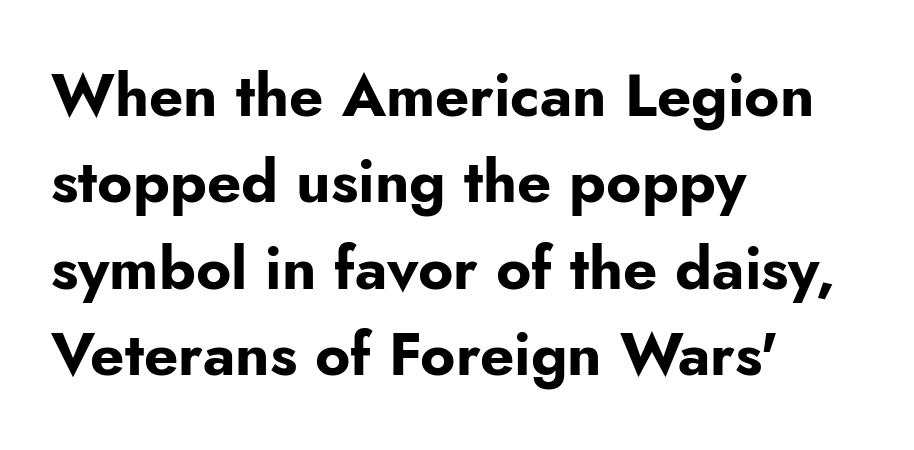
Posture: upright roman. This sample has the flowing, uneven cadence of proportional lettering. This rendering leaves character spacing at its baseline value. What kind of face is this? One without serifs — a sans.
